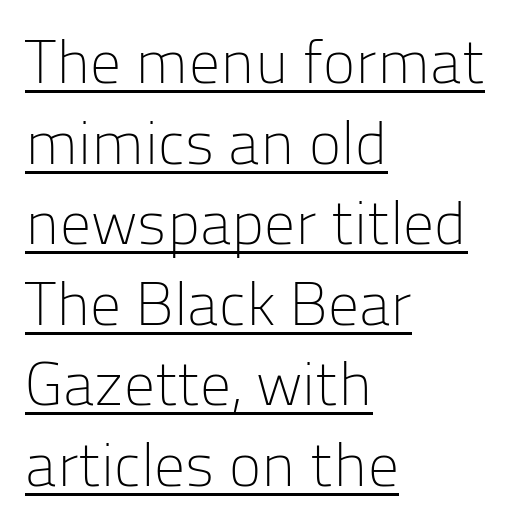
{"serif": "no", "italic": "no", "bold": "no", "weight": "light", "width": "normal", "stroke_contrast": "low", "x_height": "medium", "monospaced": "no", "underline": "yes", "align": "left", "line_spacing": "normal", "line_spacing_ratio": 1.32, "letter_spacing": "normal", "letter_spacing_em": 0.0, "glyph_px": 61}
